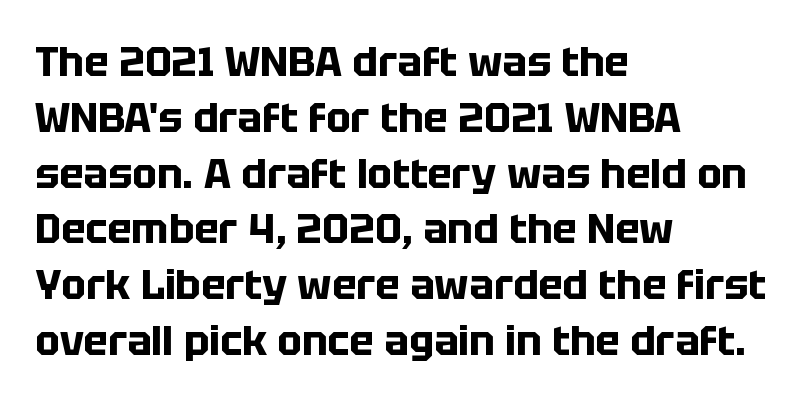
Q: Is the text bold? A: Yes.
Q: Is the text italic (slanted)? A: No, it is upright.
Q: Is the typeface a serif or a sans-serif typeface? A: Sans-serif.
Q: Is the text underlined? A: No.
Q: How is the paragraph aligned? A: Left-aligned.
Q: Is the spacing between letters normal or unusually wide? A: Normal.
Q: Is the spacing between lines tight, normal or loose? A: Normal.
Q: Width (condensed, normal, or wide)? A: Normal.
Q: Stroke contrast? A: Low.
Q: x-height? A: Large.
Q: Monospaced? A: No.
